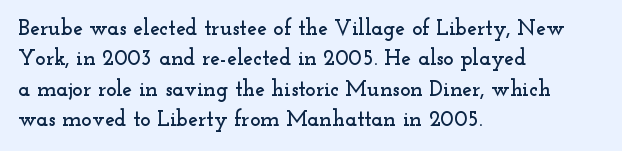
Descenders are the only things crossing below the line. The paragraph has a hard left edge and a soft right edge. Nothing unusual about the tracking: characters are spaced as the font intends. Vertically, the passage feels balanced, rows spaced as you'd expect. If you drew a line through each stem, it would be perfectly vertical.
